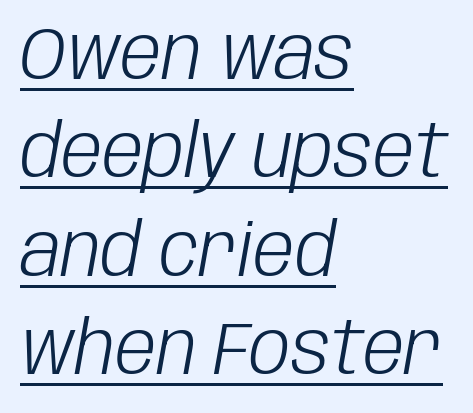
Looks like someone drew a line under every word here. The glyphs look as if they've been sheared to an angle. The tracking reads as untouched default to a designer's eye. Students, observe: this is what conventionally led text looks like. Heft: none added — not bold.
